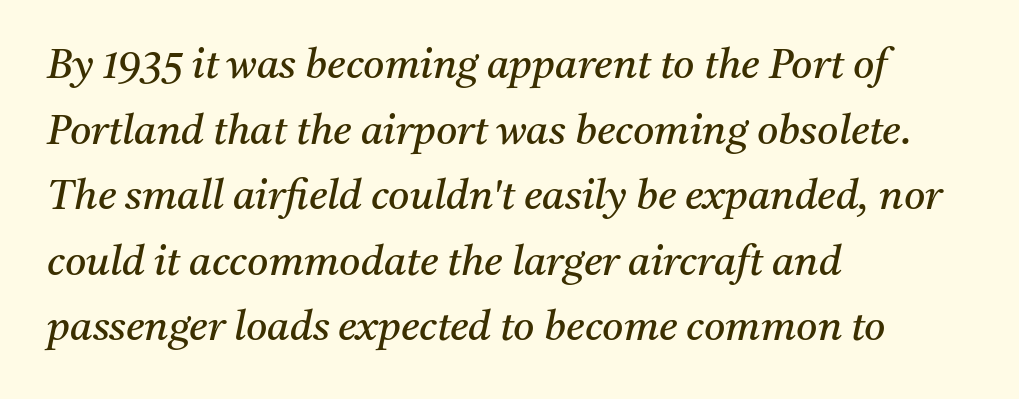
A quiet, ordinary-to-light weight characterises the typeface. Letterform terminals end in serifs throughout the passage. The letterforms sit shoulder to shoulder at normal distance. Line spacing here is normal. Anything drawn beneath the words? Only blank space.
